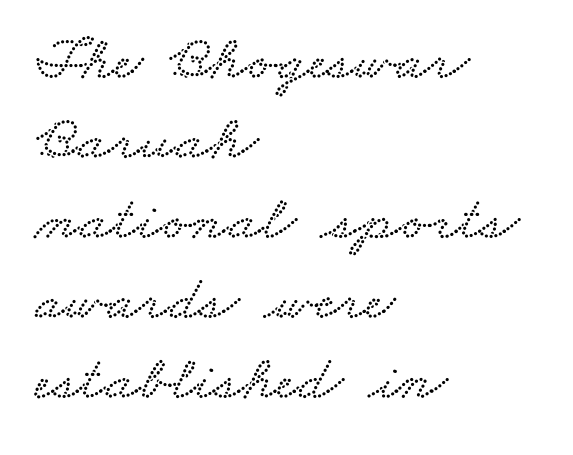
The image shows 63 px wide type; set left-aligned, normal line spacing (1.27x), normal letter spacing, not underlined; low stroke contrast and a small x-height.
